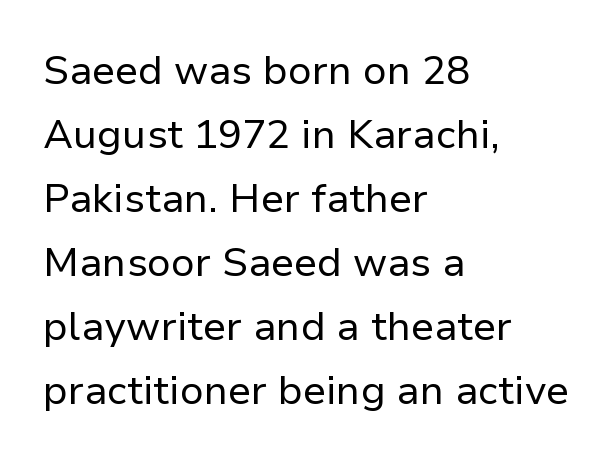
The image shows 40 px regular-weight sans-serif type, upright; set left-aligned, normal line spacing (1.6x), normal letter spacing, not underlined; low stroke contrast and a medium x-height.
